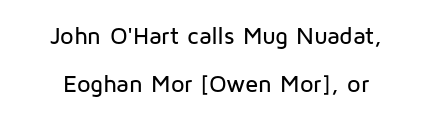
Letter spacing: default. The lines are quadded center. A roman cut, with each character standing at attention. The space directly below the letters is spotless. The vertical gap from one line to the next is large.
